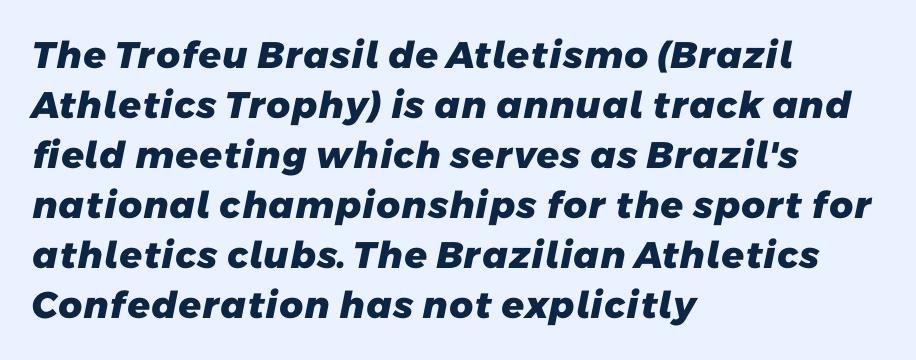
The image shows 37 px heavy sans-serif type; set left-aligned, normal line spacing (1.35x), normal letter spacing, not underlined; low stroke contrast and a medium x-height.
